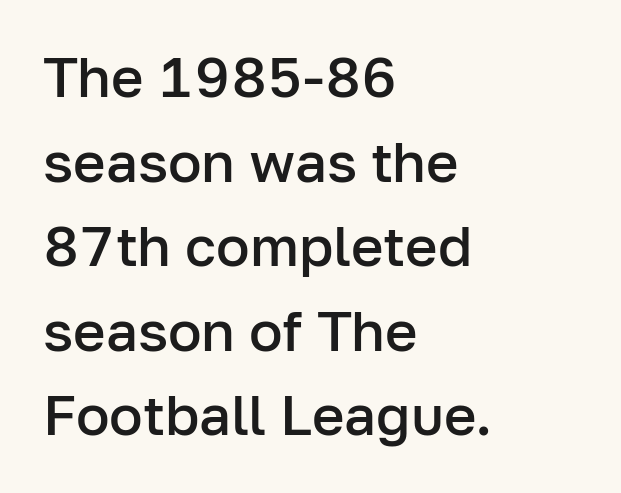
{"serif": "no", "italic": "no", "bold": "semi", "weight": "semibold", "width": "normal", "stroke_contrast": "low", "x_height": "medium", "monospaced": "no", "underline": "no", "align": "left", "line_spacing": "normal", "line_spacing_ratio": 1.51, "letter_spacing": "normal", "letter_spacing_em": 0.0, "glyph_px": 56}
